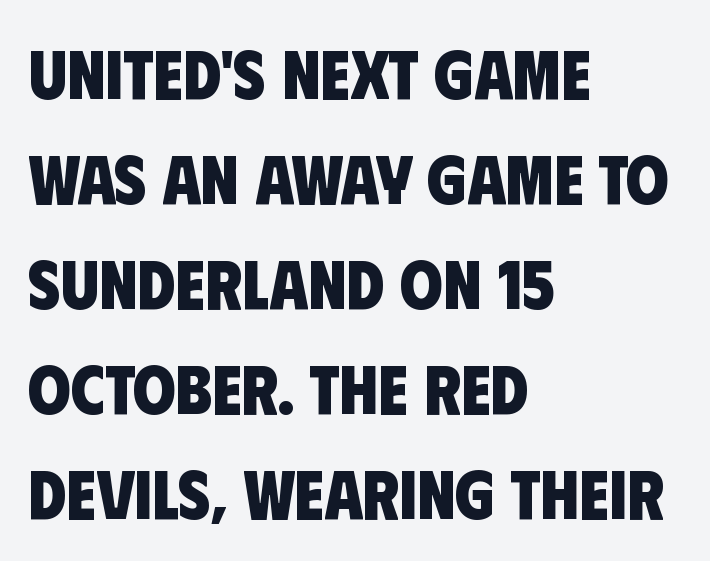
Q: Is the text bold? A: Yes.
Q: Is the typeface a serif or a sans-serif typeface? A: Sans-serif.
Q: Is the text underlined? A: No.
Q: How is the paragraph aligned? A: Left-aligned.
Q: Is the spacing between letters normal or unusually wide? A: Normal.
Q: Is the spacing between lines tight, normal or loose? A: Normal.
Q: Width (condensed, normal, or wide)? A: Condensed.
Q: Stroke contrast? A: Low.
Q: x-height? A: Large.
Q: Monospaced? A: No.
